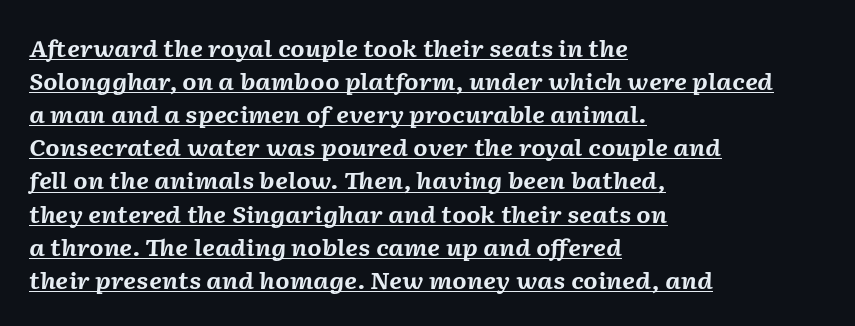
The image shows 23 px bold type, italic (leaning right); set left-aligned, normal line spacing (1.44x), normal letter spacing, underlined.
